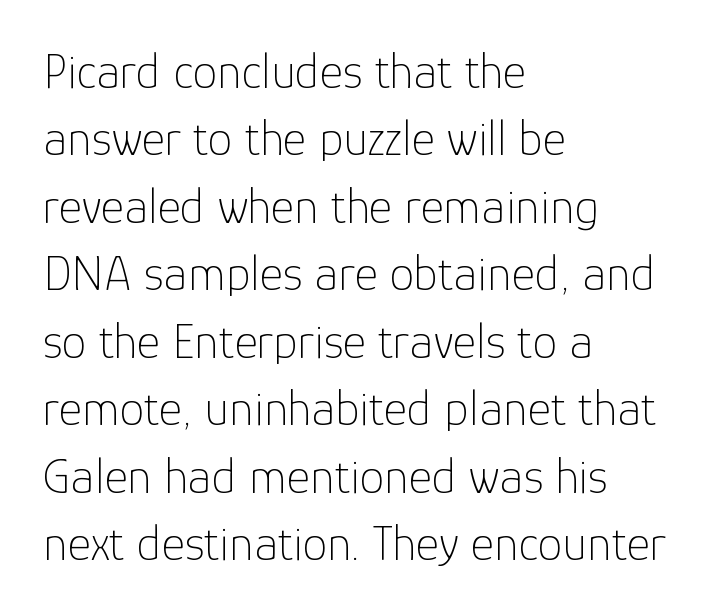
Q: Is the text bold? A: No.
Q: Is the text italic (slanted)? A: No, it is upright.
Q: Is the typeface a serif or a sans-serif typeface? A: Sans-serif.
Q: Is the text underlined? A: No.
Q: How is the paragraph aligned? A: Left-aligned.
Q: Is the spacing between letters normal or unusually wide? A: Normal.
Q: Is the spacing between lines tight, normal or loose? A: Normal.
Q: Width (condensed, normal, or wide)? A: Normal.
Q: Stroke contrast? A: Low.
Q: x-height? A: Medium.
Q: Monospaced? A: No.
